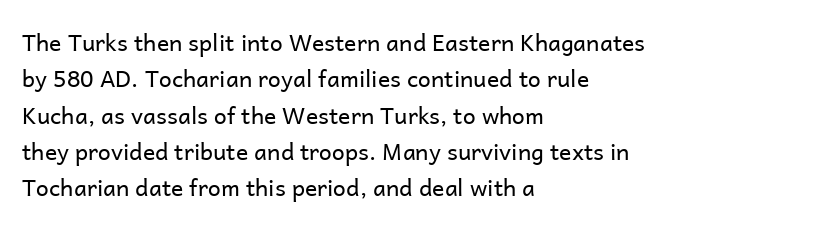
{"italic": "no", "bold": "no", "underline": "no", "align": "left", "line_spacing": "normal", "line_spacing_ratio": 1.58, "letter_spacing": "normal", "letter_spacing_em": 0.0, "glyph_px": 23}
